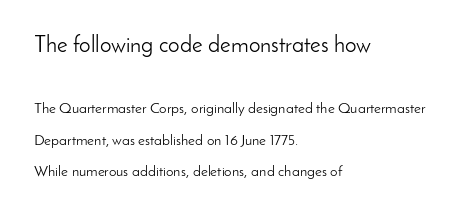
Q: Is the text bold? A: No.
Q: Is the text italic (slanted)? A: No, it is upright.
Q: Is the text underlined? A: No.
Q: How is the paragraph aligned? A: Left-aligned.
Q: Is the spacing between letters normal or unusually wide? A: Normal.
Q: Is the spacing between lines tight, normal or loose? A: Loose.
Q: Which block of text is set in a larger size, the first (top) or the second (bottom)? A: The first (top) one.
